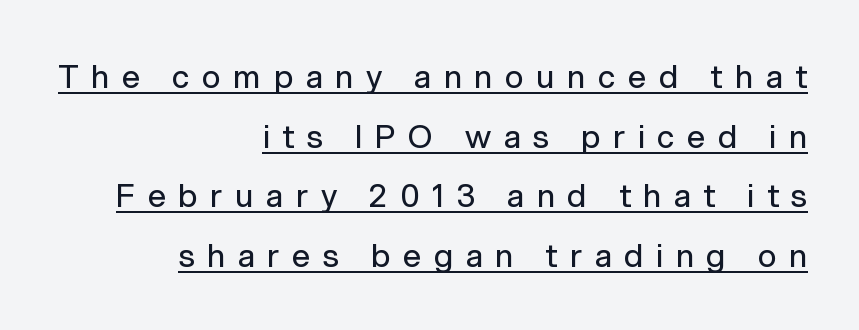
Q: Is the text bold? A: No.
Q: Is the text italic (slanted)? A: No, it is upright.
Q: Is the typeface a serif or a sans-serif typeface? A: Sans-serif.
Q: Is the text underlined? A: Yes.
Q: How is the paragraph aligned? A: Right-aligned.
Q: Is the spacing between letters normal or unusually wide? A: Unusually wide.
Q: Width (condensed, normal, or wide)? A: Normal.
Q: Stroke contrast? A: Low.
Q: x-height? A: Medium.
Q: Monospaced? A: No.
